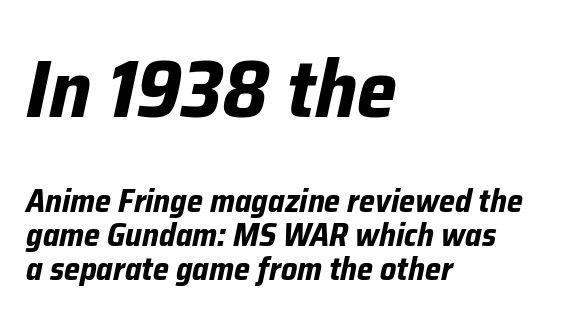
Typesetter's note: full bold, strokes at maximum text heaviness. The passage shown is typed in a proportional face where columns would drift. You get the large type first, then a drop to smaller type. You could call the tracking neutral — neither tight nor loose. Reading down the block, your eye returns to a fixed left position each line.
